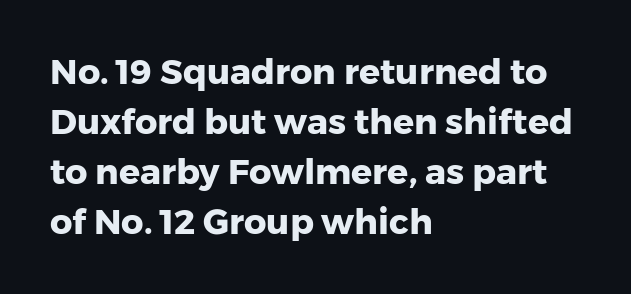
{"serif": "no", "italic": "no", "bold": "yes", "weight": "heavy", "width": "normal", "stroke_contrast": "low", "x_height": "medium", "monospaced": "no", "underline": "no", "align": "left", "line_spacing": "normal", "line_spacing_ratio": 1.43, "letter_spacing": "normal", "letter_spacing_em": 0.0, "glyph_px": 35}
